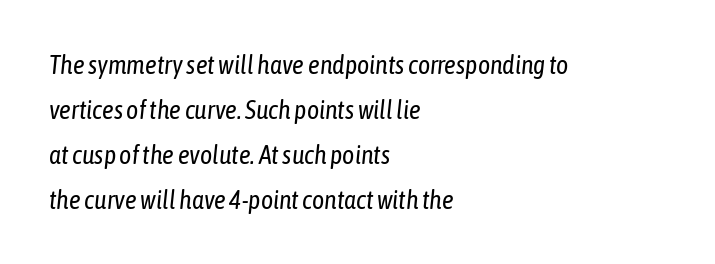
The image shows 26 px text type, italic (leaning right); set left-aligned, line spacing 1.73x, normal letter spacing, not underlined.
